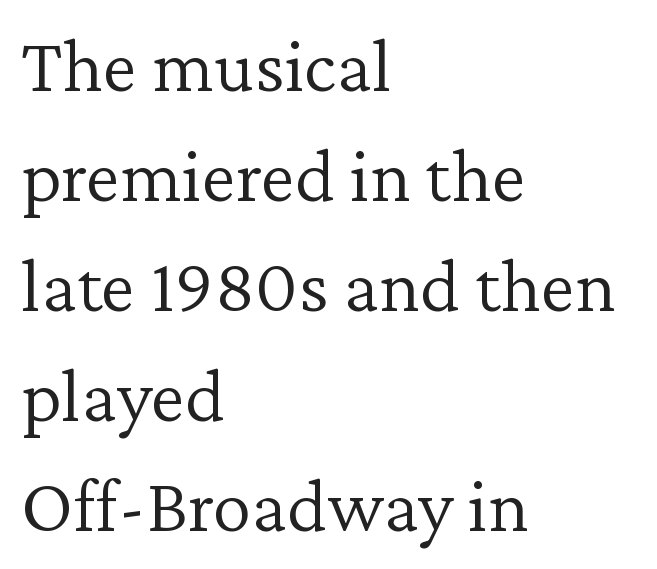
The image shows 78 px light serif type, upright; set left-aligned, normal line spacing (1.41x), normal letter spacing, not underlined; low stroke contrast and a medium x-height.
